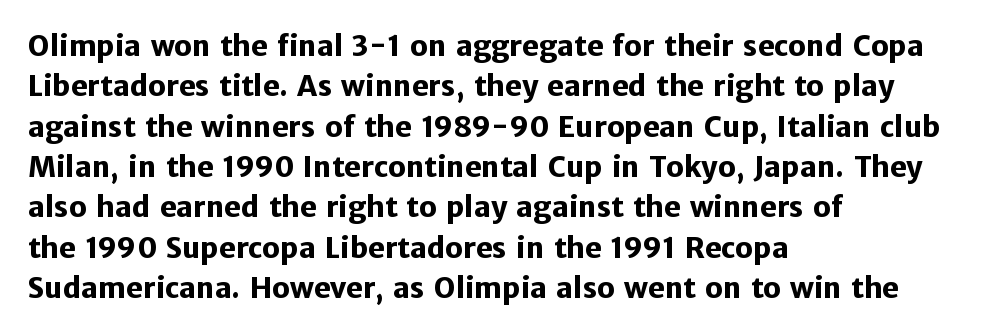
Q: Is the text bold? A: Yes.
Q: Is the text italic (slanted)? A: No, it is upright.
Q: Is the typeface a serif or a sans-serif typeface? A: Sans-serif.
Q: Is the text underlined? A: No.
Q: How is the paragraph aligned? A: Left-aligned.
Q: Is the spacing between letters normal or unusually wide? A: Normal.
Q: Is the spacing between lines tight, normal or loose? A: Normal.
Q: Width (condensed, normal, or wide)? A: Normal.
Q: Stroke contrast? A: Low.
Q: x-height? A: Medium.
Q: Monospaced? A: No.
